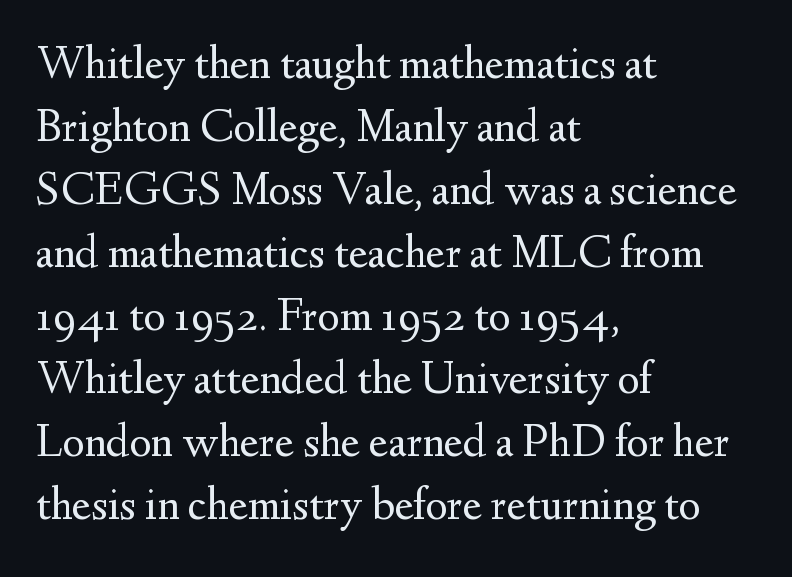
The image shows 47 px regular-weight serif type, upright; set left-aligned, normal line spacing (1.34x), normal letter spacing, not underlined; medium stroke contrast and a small x-height.
